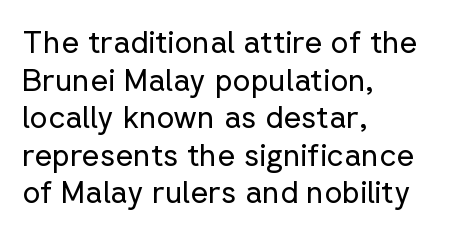
Q: Is the text bold? A: No.
Q: Is the text italic (slanted)? A: No, it is upright.
Q: Is the typeface a serif or a sans-serif typeface? A: Sans-serif.
Q: Is the text underlined? A: No.
Q: How is the paragraph aligned? A: Left-aligned.
Q: Is the spacing between letters normal or unusually wide? A: Normal.
Q: Width (condensed, normal, or wide)? A: Normal.
Q: Stroke contrast? A: Low.
Q: x-height? A: Medium.
Q: Monospaced? A: No.
